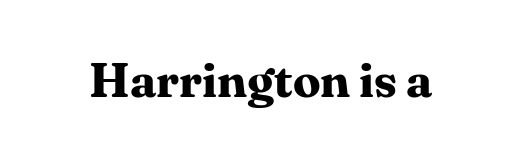
No word sits above an underline. Characters follow at the spacing the type designer built in. These words are printed bold, with thick strokes throughout. Here the designer chose a conventional face with non-uniform glyph widths.
